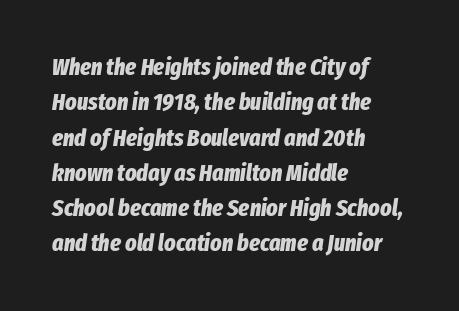
{"italic": "yes", "lean": "right", "slant_degrees": 8, "bold": "yes", "underline": "no", "align": "left", "line_spacing": "normal", "line_spacing_ratio": 1.47, "letter_spacing": "normal", "letter_spacing_em": 0.0, "glyph_px": 24}
